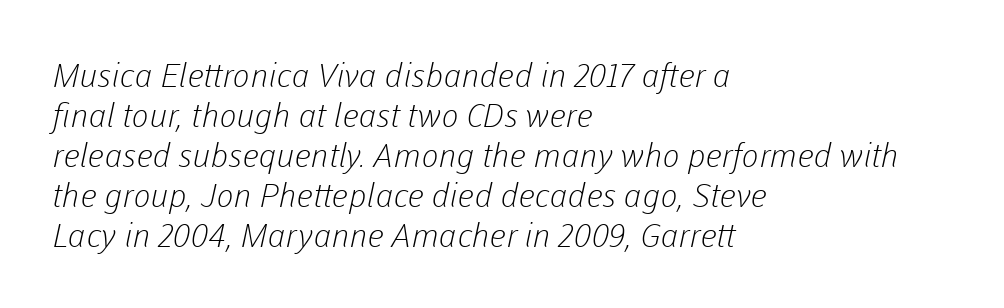
Each letter's strokes conclude bluntly, with no projecting serifs. The setting favours the left margin, as ordinary paragraphs usually do. Here the designer chose a conventional face with non-uniform glyph widths. A typesetter would call this zero additional tracking. Heaviness? Minimal to ordinary, like unemphasized prose. Type without underlining.
